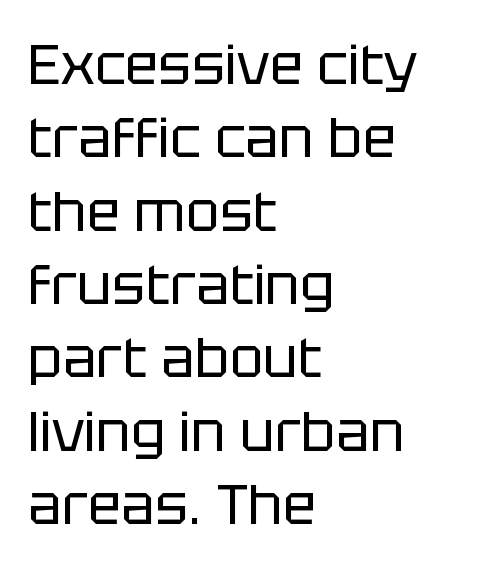
The image shows 56 px regular-weight sans-serif type, upright; set left-aligned, normal line spacing (1.31x), normal letter spacing, not underlined; low stroke contrast and a large x-height.
